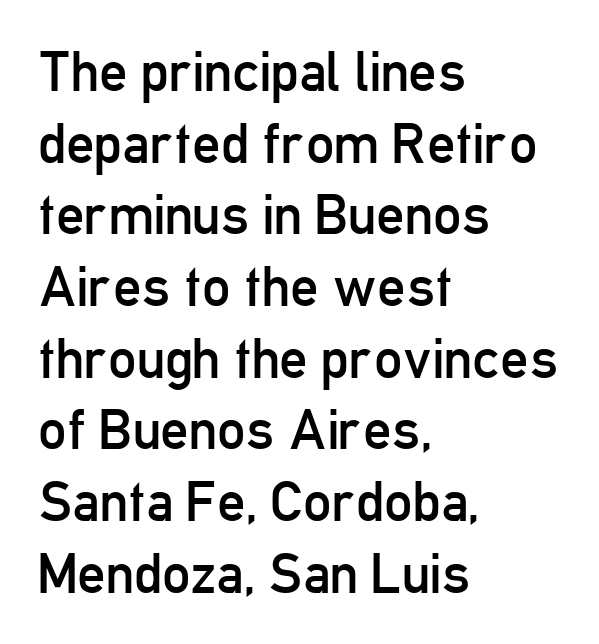
The image shows 56 px regular-weight, condensed sans-serif type, upright; set left-aligned, normal line spacing (1.28x), normal letter spacing, not underlined; low stroke contrast and a medium x-height.
